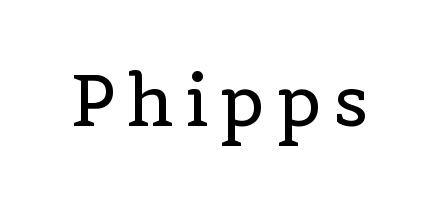
The image shows 72 px regular-weight serif type, upright; set not underlined; a medium x-height.
